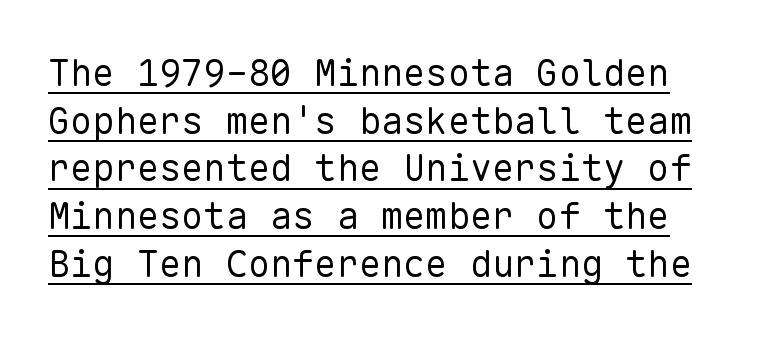
{"serif": "no", "italic": "no", "bold": "no", "weight": "regular", "width": "normal", "stroke_contrast": "low", "x_height": "medium", "monospaced": "yes", "underline": "yes", "line_spacing": "normal", "line_spacing_ratio": 1.29, "letter_spacing": "normal", "letter_spacing_em": 0.0, "glyph_px": 37}
